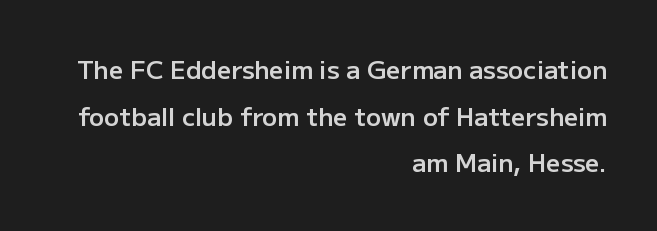
The image shows 25 px text type, upright; set right-aligned, line spacing 1.87x, normal letter spacing, not underlined.
